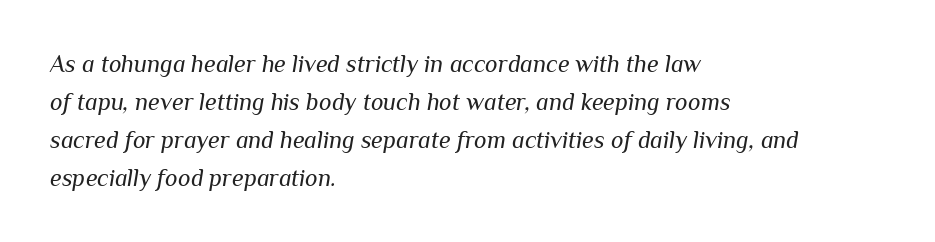
{"italic": "yes", "lean": "right", "slant_degrees": 10, "bold": "no", "underline": "no", "align": "left", "line_spacing": "normal", "line_spacing_ratio": 1.58, "letter_spacing": "normal", "letter_spacing_em": 0.0, "glyph_px": 24}
